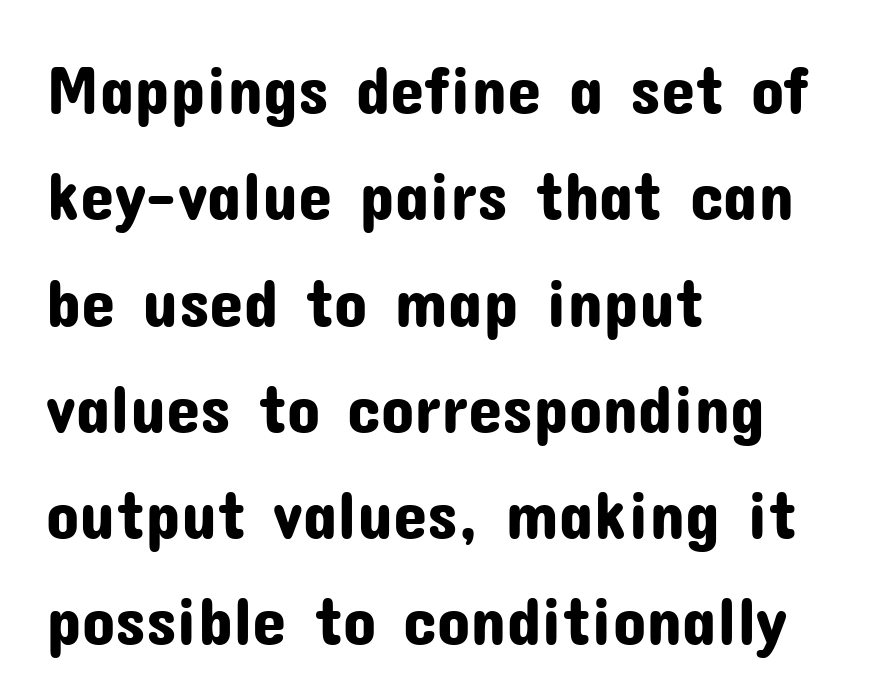
Q: Is the text italic (slanted)? A: No, it is upright.
Q: Is the typeface a serif or a sans-serif typeface? A: Sans-serif.
Q: Is the text underlined? A: No.
Q: How is the paragraph aligned? A: Left-aligned.
Q: Is the spacing between letters normal or unusually wide? A: Normal.
Q: Is the spacing between lines tight, normal or loose? A: Normal.
Q: Width (condensed, normal, or wide)? A: Normal.
Q: Stroke contrast? A: Low.
Q: x-height? A: Medium.
Q: Monospaced? A: No.
